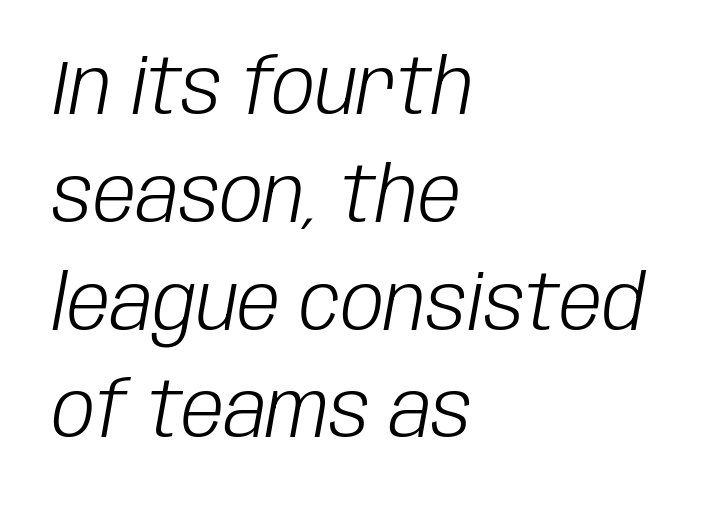
The image shows 77 px light, condensed type, italic (leaning right); set left-aligned, normal line spacing (1.4x), normal letter spacing, not underlined; low stroke contrast and a large x-height.
